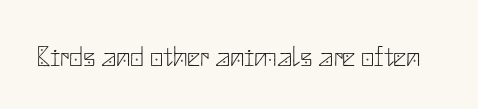
Tall strokes in this sample are plumb rather than angled. The specimen omits any rule beneath the text block's lines. Letterform terminals end flat and unadorned throughout the passage. Each stroke keeps to a modest, everyday thickness or less. There is no visible air inserted between adjacent glyphs.
